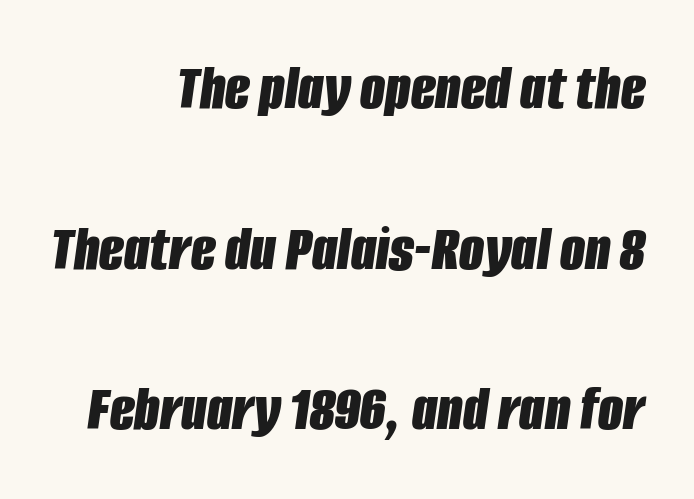
The image shows 65 px bold, condensed type, italic (leaning right); set right-aligned, loose line spacing (2.47x), normal letter spacing, not underlined; low stroke contrast and a large x-height.
